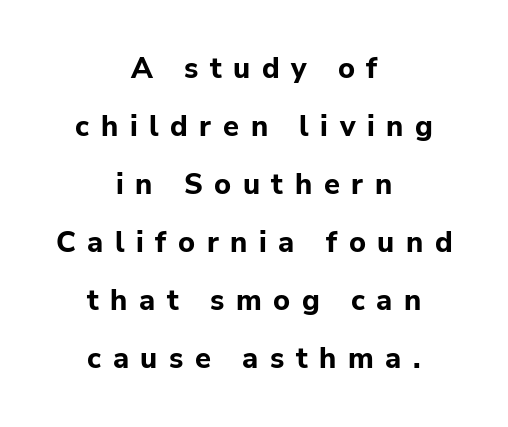
The image shows 29 px bold sans-serif type, upright; set centered, loose line spacing (2.0x), unusually wide letter spacing (+0.4 em), not underlined; low stroke contrast and a medium x-height.
